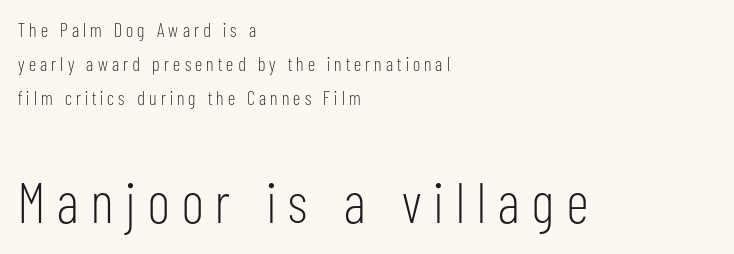
Q: Is the text bold? A: No.
Q: Is the text italic (slanted)? A: No, it is upright.
Q: Is the typeface a serif or a sans-serif typeface? A: Sans-serif.
Q: Is the text underlined? A: No.
Q: How is the paragraph aligned? A: Left-aligned.
Q: Is the spacing between letters normal or unusually wide? A: Unusually wide.
Q: Which block of text is set in a larger size, the first (top) or the second (bottom)? A: The second (bottom) one.
Q: Width (condensed, normal, or wide)? A: Condensed.
Q: Stroke contrast? A: Low.
Q: x-height? A: Medium.
Q: Monospaced? A: No.
